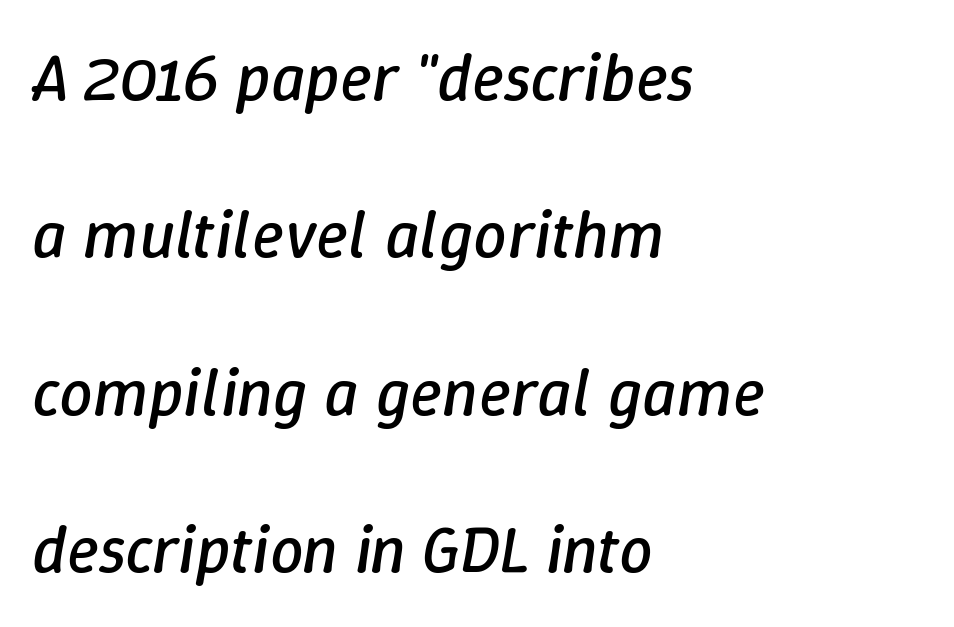
Caption: face not bold, strokes unweighted. Type without underlining. Quick note: interline space is abundant. The type is set solid horizontally, with unmodified tracking.
